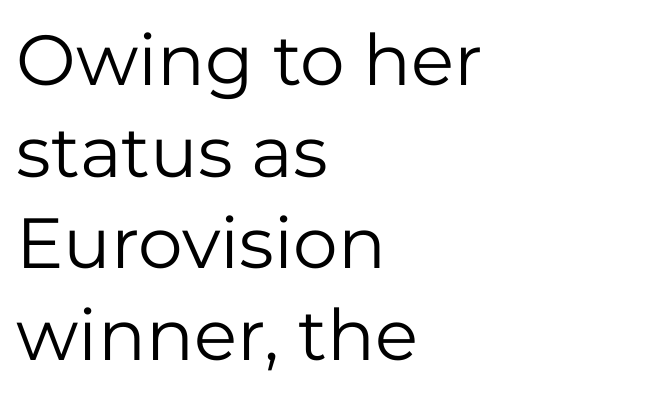
Nope, not italic — everything's standing straight. Ink coverage per letter is moderate at most. Character widths vary here, with narrow letters taking less room than wide ones. The letters carry no serifs — their stems end cleanly without finishing strokes. Leading: standard.
